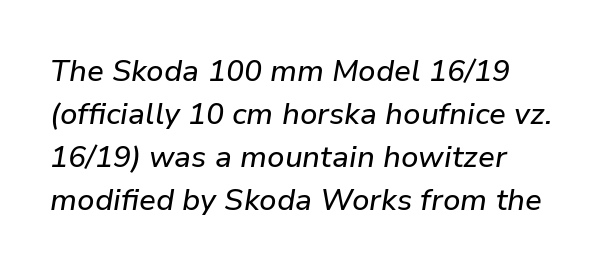
{"italic": "yes", "lean": "right", "slant_degrees": 9, "width": "normal", "stroke_contrast": "low", "x_height": "medium", "monospaced": "no", "underline": "no", "align": "left", "line_spacing": "normal", "line_spacing_ratio": 1.43, "letter_spacing": "normal", "letter_spacing_em": 0.0, "glyph_px": 30}
